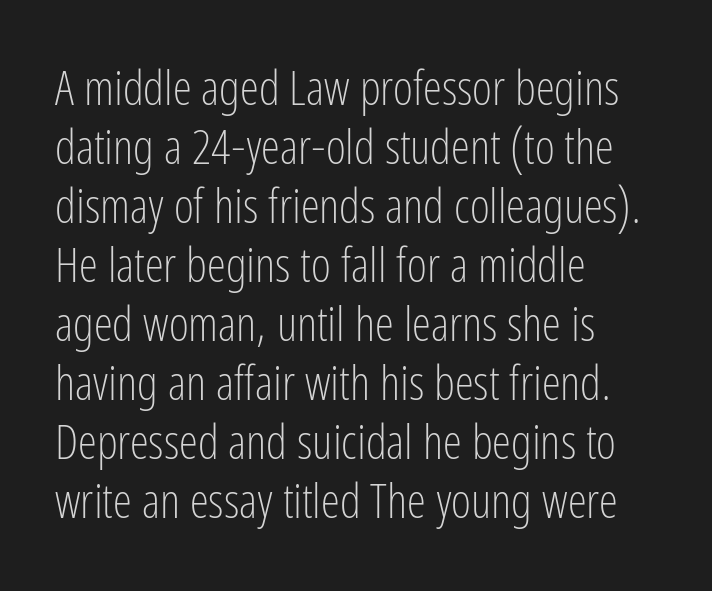
Weight class: somewhere from thin through regular. Are there feet on the stems? There aren't — it's a sans. Vertical strokes here are truly vertical. Glance below the letters and you will spot only blank space.
